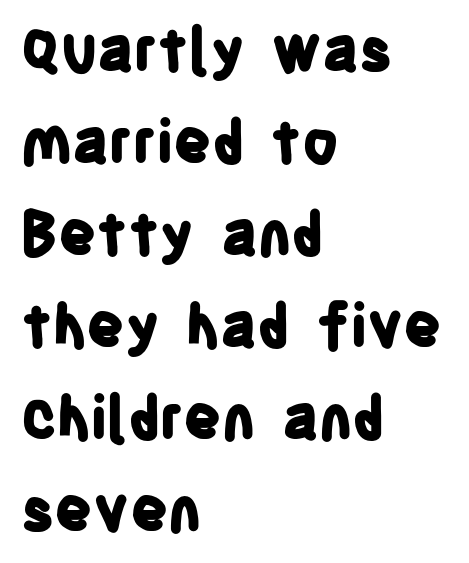
Nobody drew a line under any word here. The vertical gap from one line to the next is medium. A typesetter would label this face a sans. Here the glyphs are tracked normally, forming tight word shapes. Do the characters align in a grid? No, the font is proportional.
